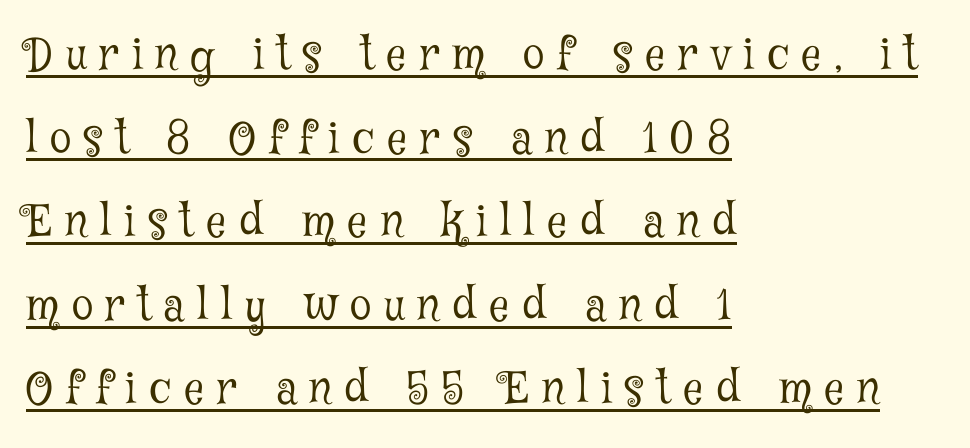
Varying glyph widths throughout — classic text-font behaviour. Tracking value appears strongly positive — letters spread wide. Each letter's strokes conclude with small projecting serifs. Has an underline been added? It has. The designer dialed line spacing up above the default. Weight: not bold — regular or lighter.
